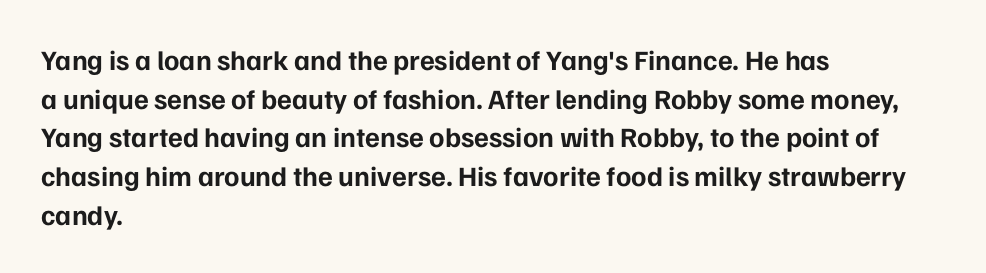
Q: Is the text bold? A: Yes.
Q: Is the text italic (slanted)? A: No, it is upright.
Q: Is the typeface a serif or a sans-serif typeface? A: Sans-serif.
Q: Is the text underlined? A: No.
Q: How is the paragraph aligned? A: Left-aligned.
Q: Is the spacing between letters normal or unusually wide? A: Normal.
Q: Is the spacing between lines tight, normal or loose? A: Normal.
Q: Width (condensed, normal, or wide)? A: Normal.
Q: Stroke contrast? A: Low.
Q: x-height? A: Medium.
Q: Monospaced? A: No.
